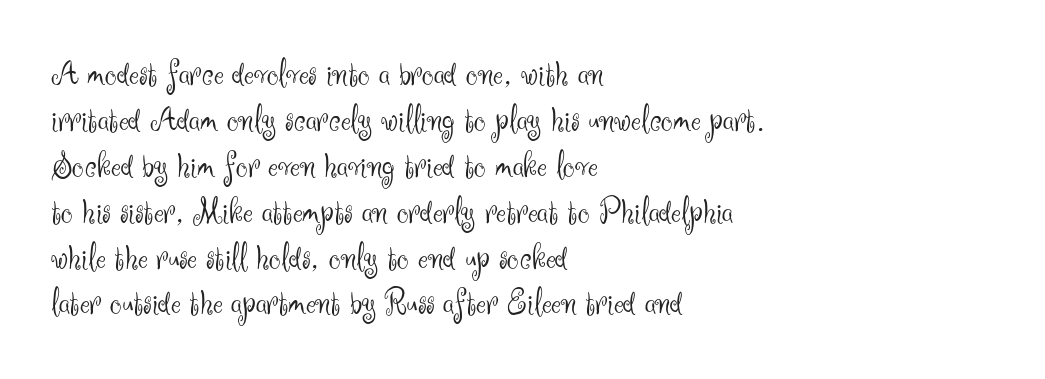
The image shows 37 px light sans-serif type, upright; set left-aligned, line spacing 1.24x, normal letter spacing, not underlined; medium stroke contrast and a small x-height.
